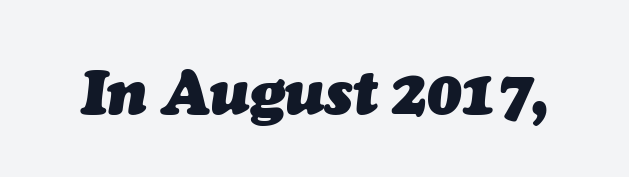
The image shows 61 px heavy type, italic (leaning right); set normal letter spacing, not underlined; medium stroke contrast and a medium x-height.
